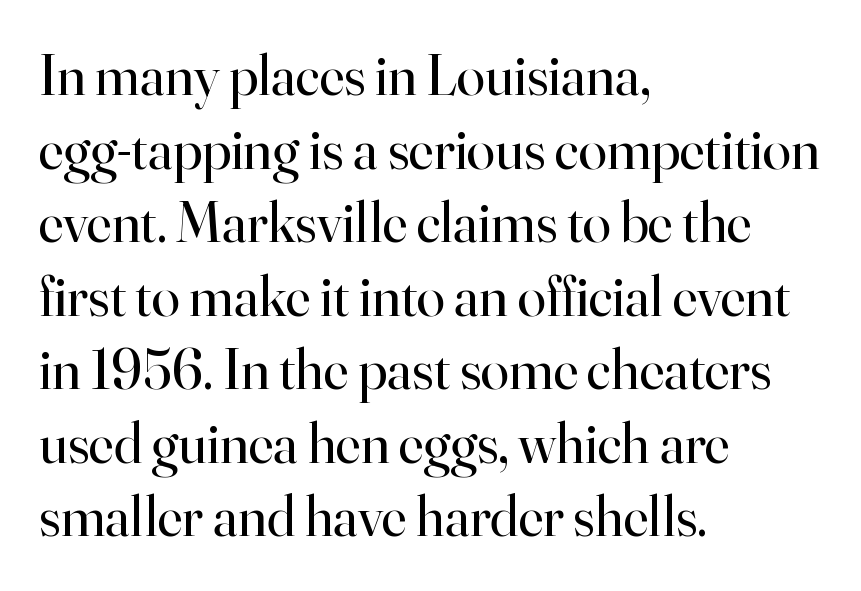
The letters carry serifs — small finishing strokes at the ends of their stems. The zone under the glyphs is completely vacant. What stands out about the letter spacing? Nothing — it is the standard amount. Each letter keeps its own natural width here, so spacing adapts to shape. Reading down the column, the eye jumps a familiar distance to each next line.
